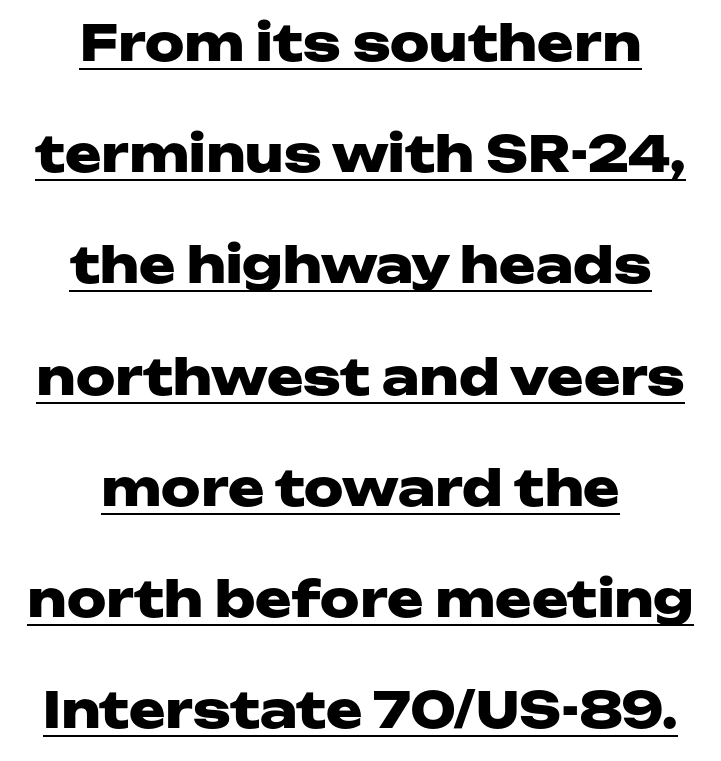
The image shows 49 px heavy, wide sans-serif type, upright; set centered, loose line spacing (2.27x), normal letter spacing, underlined; low stroke contrast and a medium x-height.
